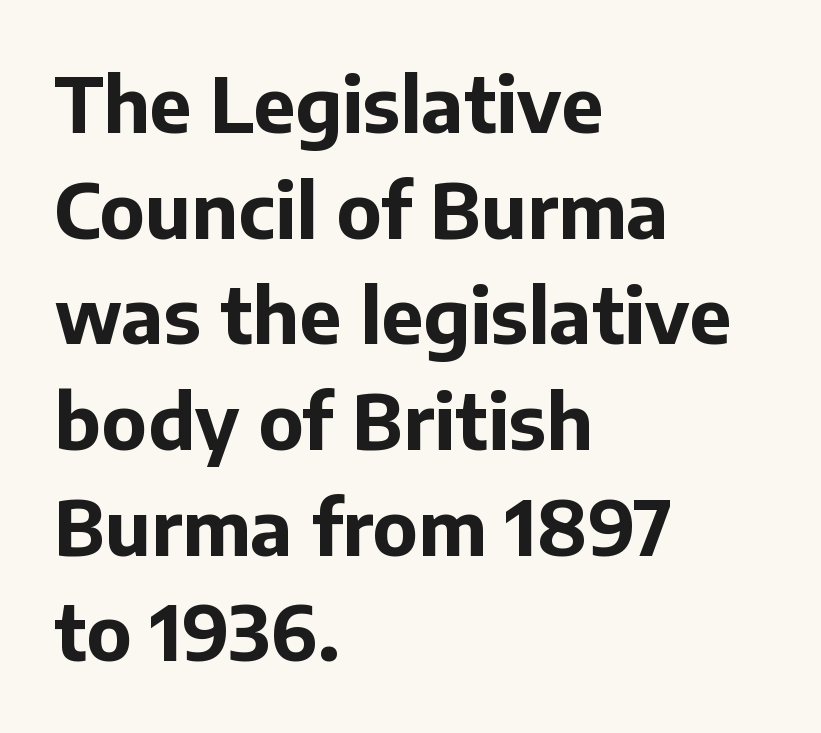
Q: Is the text bold? A: Yes.
Q: Is the text italic (slanted)? A: No, it is upright.
Q: Is the typeface a serif or a sans-serif typeface? A: Sans-serif.
Q: Is the text underlined? A: No.
Q: How is the paragraph aligned? A: Left-aligned.
Q: Is the spacing between letters normal or unusually wide? A: Normal.
Q: Is the spacing between lines tight, normal or loose? A: Normal.
Q: Width (condensed, normal, or wide)? A: Normal.
Q: Stroke contrast? A: Low.
Q: x-height? A: Medium.
Q: Monospaced? A: No.
